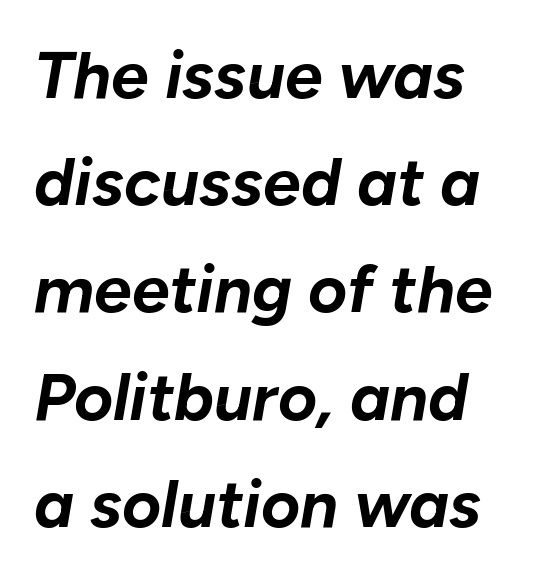
Q: Is the text bold? A: Yes.
Q: Is the text italic (slanted)? A: Yes, it leans right by about 10 degrees.
Q: Is the text underlined? A: No.
Q: Is the spacing between letters normal or unusually wide? A: Normal.
Q: Is the spacing between lines tight, normal or loose? A: Normal.
Q: Width (condensed, normal, or wide)? A: Normal.
Q: Stroke contrast? A: Low.
Q: x-height? A: Medium.
Q: Monospaced? A: No.
